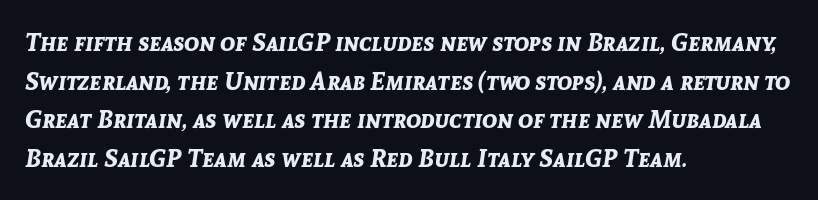
{"italic": "yes", "lean": "right", "slant_degrees": 8, "bold": "yes", "underline": "no", "align": "left", "line_spacing": "normal", "line_spacing_ratio": 1.55, "letter_spacing": "normal", "letter_spacing_em": 0.0, "glyph_px": 25}
